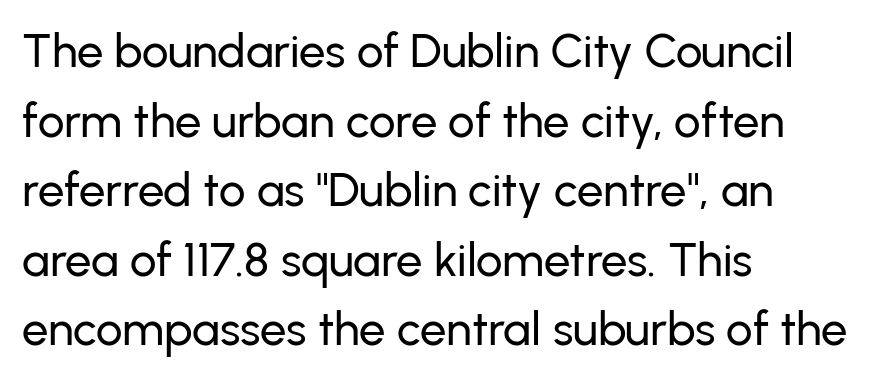
The image shows 47 px sans-serif type, upright; set left-aligned, normal line spacing (1.48x), normal letter spacing, not underlined; low stroke contrast and a medium x-height.
